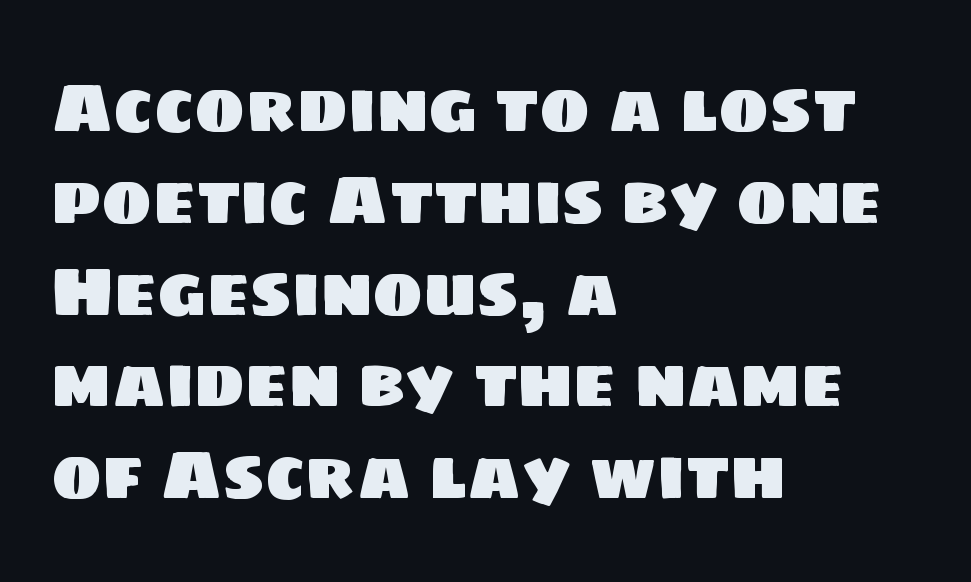
You could not count columns in this text — the font is proportionally spaced. You could call the tracking neutral — neither tight nor loose. The type family on display is of the sans-serif kind. The compositor pushed each line to the left boundary. The block of text has a typical density, with ordinary space between rows.
